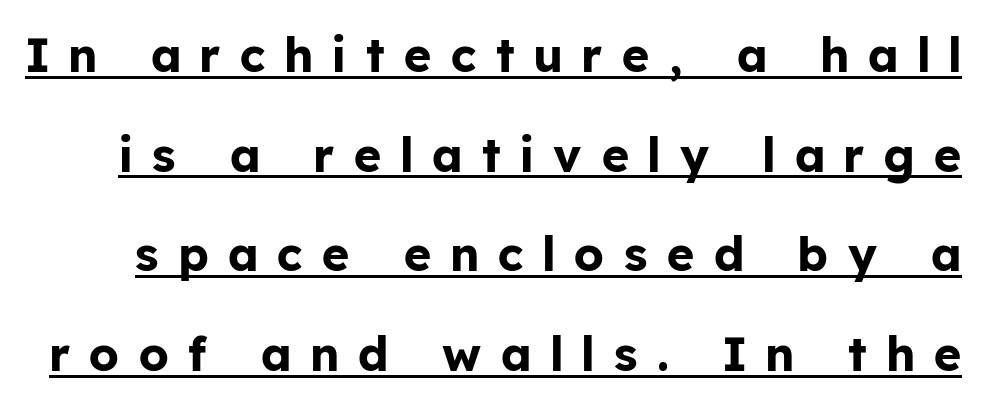
Q: Is the text bold? A: Yes.
Q: Is the text italic (slanted)? A: No, it is upright.
Q: Is the typeface a serif or a sans-serif typeface? A: Sans-serif.
Q: Is the text underlined? A: Yes.
Q: Is the spacing between letters normal or unusually wide? A: Unusually wide.
Q: Is the spacing between lines tight, normal or loose? A: Loose.
Q: Width (condensed, normal, or wide)? A: Normal.
Q: Stroke contrast? A: Low.
Q: x-height? A: Medium.
Q: Monospaced? A: No.
